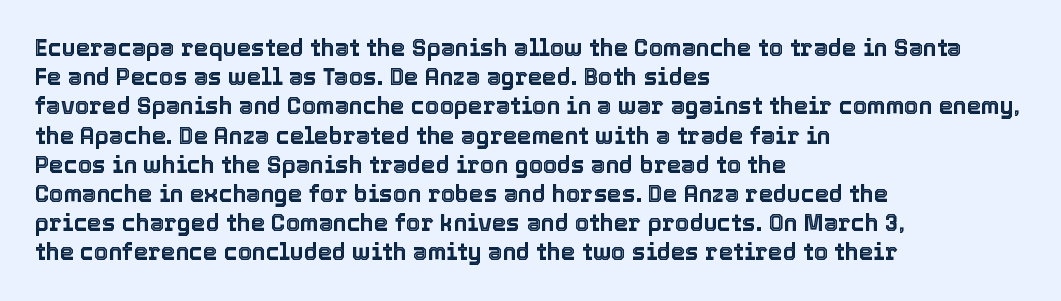
The image shows 23 px text type, upright; set left-aligned, normal line spacing (1.27x), normal letter spacing, not underlined.
